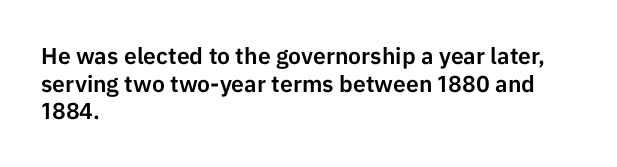
Q: Is the text italic (slanted)? A: No, it is upright.
Q: Is the text underlined? A: No.
Q: How is the paragraph aligned? A: Left-aligned.
Q: Is the spacing between letters normal or unusually wide? A: Normal.
